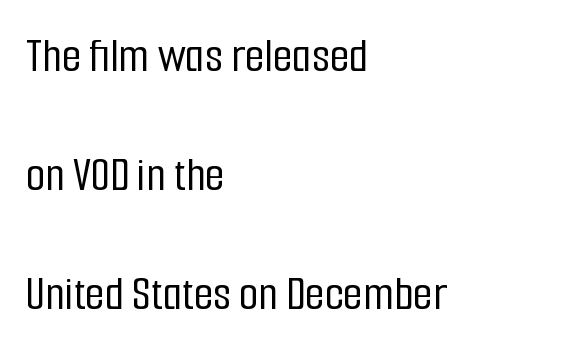
Q: Is the text italic (slanted)? A: No, it is upright.
Q: Is the typeface a serif or a sans-serif typeface? A: Sans-serif.
Q: Is the text underlined? A: No.
Q: How is the paragraph aligned? A: Left-aligned.
Q: Is the spacing between letters normal or unusually wide? A: Normal.
Q: Is the spacing between lines tight, normal or loose? A: Loose.
Q: Width (condensed, normal, or wide)? A: Condensed.
Q: Stroke contrast? A: Low.
Q: x-height? A: Medium.
Q: Monospaced? A: No.
